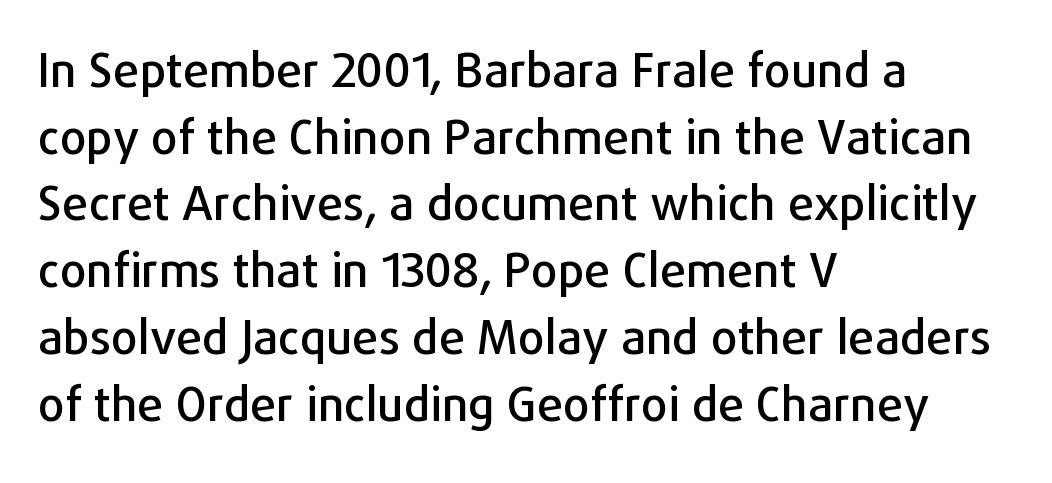
Q: Is the text italic (slanted)? A: No, it is upright.
Q: Is the typeface a serif or a sans-serif typeface? A: Sans-serif.
Q: Is the text underlined? A: No.
Q: How is the paragraph aligned? A: Left-aligned.
Q: Is the spacing between letters normal or unusually wide? A: Normal.
Q: Is the spacing between lines tight, normal or loose? A: Normal.
Q: Width (condensed, normal, or wide)? A: Normal.
Q: Stroke contrast? A: Low.
Q: x-height? A: Medium.
Q: Monospaced? A: No.
